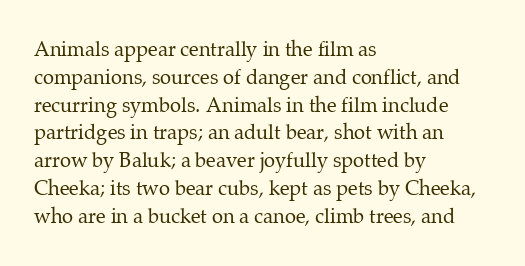
{"italic": "no", "bold": "no", "underline": "no", "align": "left", "line_spacing": "normal", "line_spacing_ratio": 1.39, "letter_spacing": "normal", "letter_spacing_em": 0.0, "glyph_px": 20}
